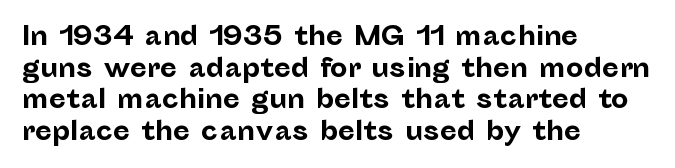
{"italic": "no", "bold": "yes", "underline": "no", "align": "left", "line_spacing": "normal", "line_spacing_ratio": 1.27, "letter_spacing": "normal", "letter_spacing_em": 0.0, "glyph_px": 25}
